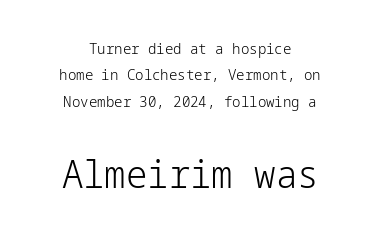
Q: Is the text bold? A: No.
Q: Is the text italic (slanted)? A: No, it is upright.
Q: Is the typeface a serif or a sans-serif typeface? A: Sans-serif.
Q: Is the text underlined? A: No.
Q: How is the paragraph aligned? A: Centered.
Q: Is the spacing between letters normal or unusually wide? A: Normal.
Q: Which block of text is set in a larger size, the first (top) or the second (bottom)? A: The second (bottom) one.
Q: Width (condensed, normal, or wide)? A: Normal.
Q: Stroke contrast? A: Low.
Q: x-height? A: Medium.
